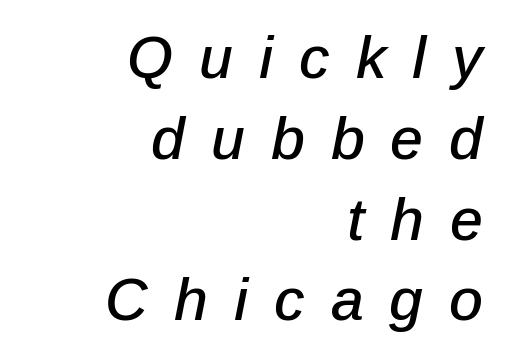
Beneath every word, the page is bare. A typesetter would call this proportional, since set widths differ per character. This rendering widens character spacing well past its baseline value. The letters are slanted; this is an italic face.
